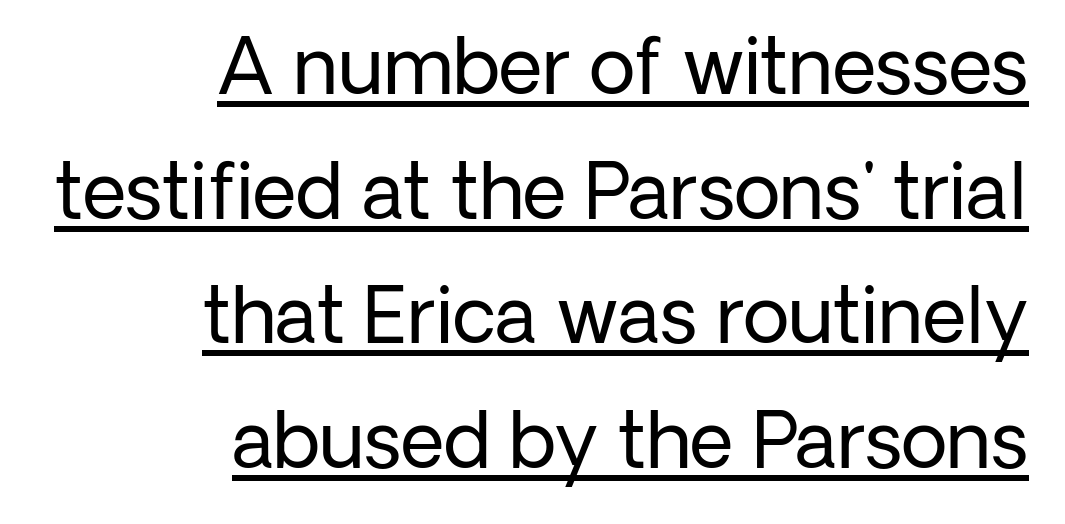
Q: Is the text bold? A: No.
Q: Is the text italic (slanted)? A: No, it is upright.
Q: Is the typeface a serif or a sans-serif typeface? A: Sans-serif.
Q: Is the text underlined? A: Yes.
Q: How is the paragraph aligned? A: Right-aligned.
Q: Is the spacing between letters normal or unusually wide? A: Normal.
Q: Is the spacing between lines tight, normal or loose? A: Normal.
Q: Width (condensed, normal, or wide)? A: Normal.
Q: Stroke contrast? A: Low.
Q: x-height? A: Medium.
Q: Monospaced? A: No.
